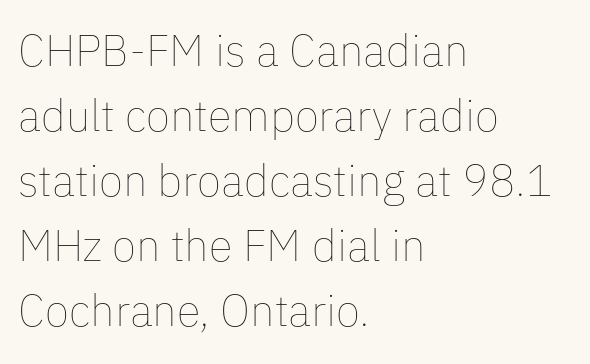
The characters are drawn with everyday or finer stroke widths. Tall strokes in this sample are plumb rather than angled. Rule under the text: the space is simply empty. The gaps between neighbouring characters are ordinary and unremarkable. Leftover space on each line is placed entirely after the last word. Compared with typical paragraphs, the rows here are spaced about the same.
